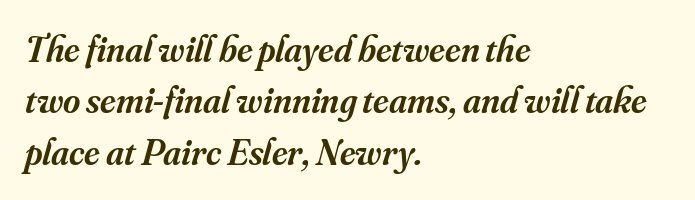
{"serif": "yes", "italic": "yes", "lean": "right", "slant_degrees": 16, "bold": "semi", "weight": "semibold", "width": "normal", "stroke_contrast": "medium", "x_height": "small", "monospaced": "no", "underline": "no", "align": "left", "line_spacing": "normal", "line_spacing_ratio": 1.39, "letter_spacing": "normal", "letter_spacing_em": 0.0, "glyph_px": 37}
